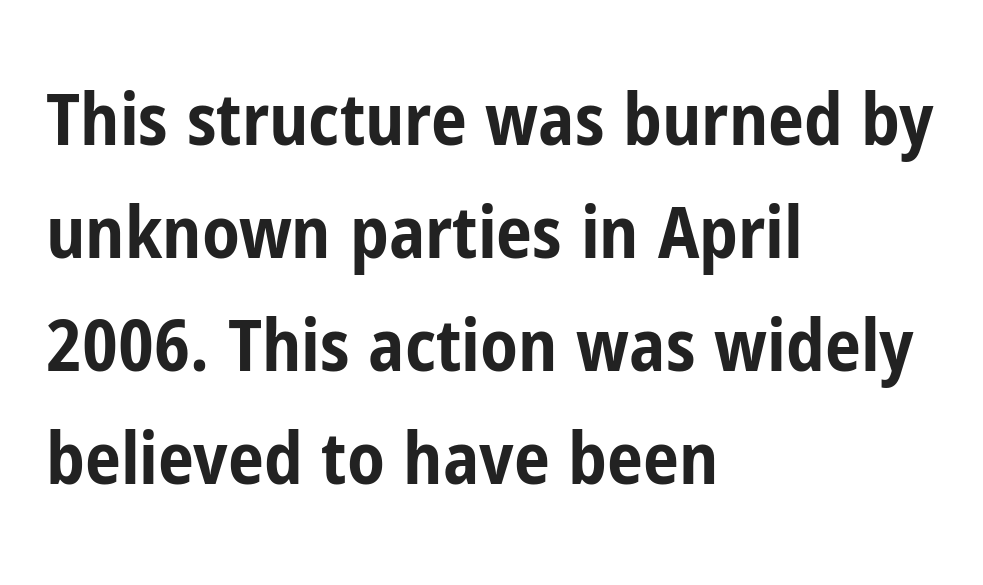
{"serif": "no", "italic": "no", "bold": "yes", "weight": "bold", "width": "condensed", "stroke_contrast": "low", "x_height": "medium", "monospaced": "no", "underline": "no", "align": "left", "line_spacing": "normal", "line_spacing_ratio": 1.57, "letter_spacing": "normal", "letter_spacing_em": 0.0, "glyph_px": 72}
